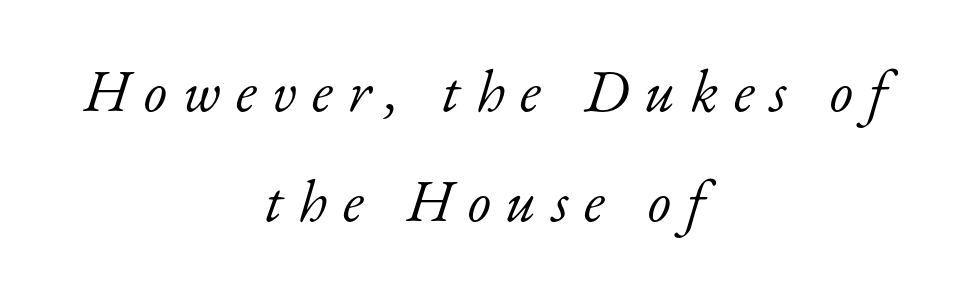
Q: Is the text bold? A: No.
Q: Is the text italic (slanted)? A: Yes, it leans right by about 17 degrees.
Q: Is the typeface a serif or a sans-serif typeface? A: Serif.
Q: Is the text underlined? A: No.
Q: How is the paragraph aligned? A: Centered.
Q: Is the spacing between letters normal or unusually wide? A: Unusually wide.
Q: Width (condensed, normal, or wide)? A: Normal.
Q: Stroke contrast? A: Low.
Q: x-height? A: Small.
Q: Monospaced? A: No.
